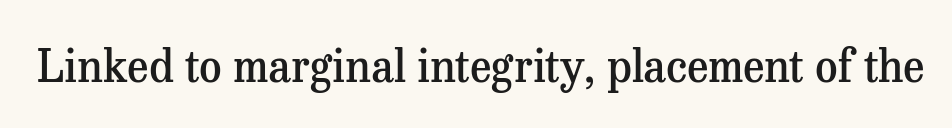
The image shows 44 px semibold serif type, upright; set normal letter spacing, not underlined; medium stroke contrast and a medium x-height.
